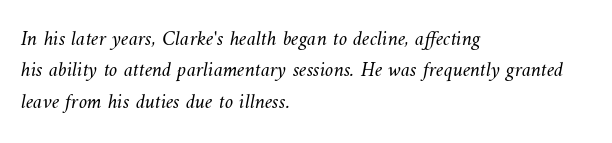
Horizontal alignment here is leftward, the default for most running prose. Inter-character spacing is left at the font's built-in metrics. The typeface has the unassuming heft of standard copy or less. Descender tails drop into unmarked territory. This sample keeps an unexceptional amount of space between lines.
